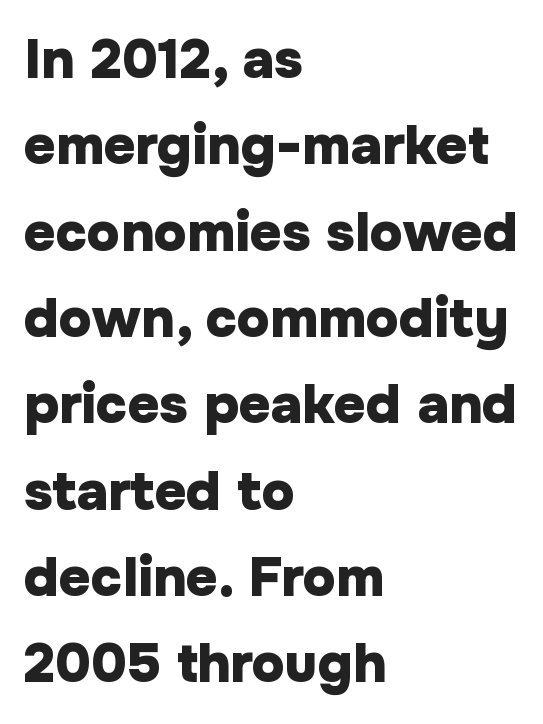
The space beneath each line is pristine and unruled. Every character sits straight up, as roman type does. The line texture is even and compact thanks to regular tracking. How heavy is the stroke? Heavy — this is a bold. Vertical spacing — default. These lines are rendered in a variable-pitch font.
